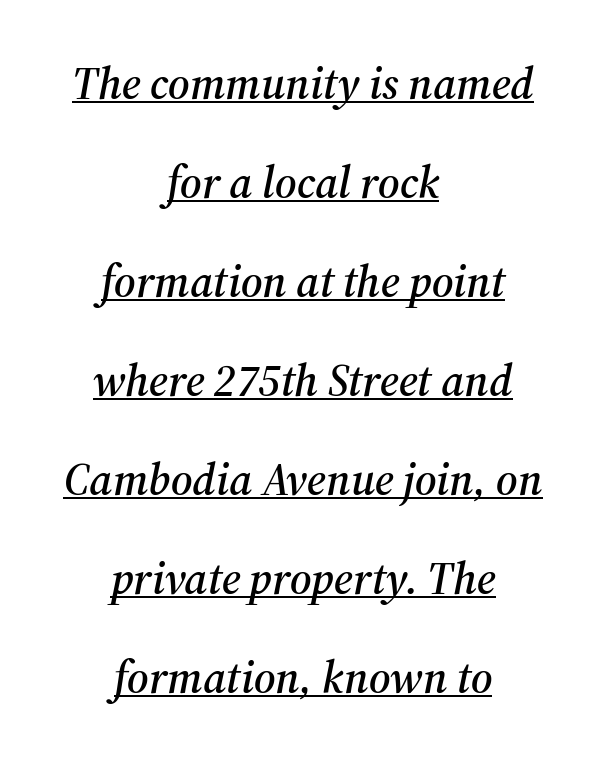
{"serif": "yes", "italic": "yes", "lean": "right", "slant_degrees": 12, "width": "normal", "stroke_contrast": "medium", "x_height": "medium", "monospaced": "no", "underline": "yes", "align": "center", "line_spacing": "loose", "line_spacing_ratio": 2.2, "letter_spacing": "normal", "letter_spacing_em": 0.0, "glyph_px": 45}
